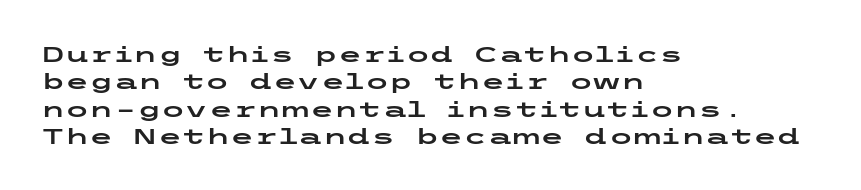
Q: Is the text italic (slanted)? A: No, it is upright.
Q: Is the text underlined? A: No.
Q: How is the paragraph aligned? A: Left-aligned.
Q: Is the spacing between letters normal or unusually wide? A: Normal.
